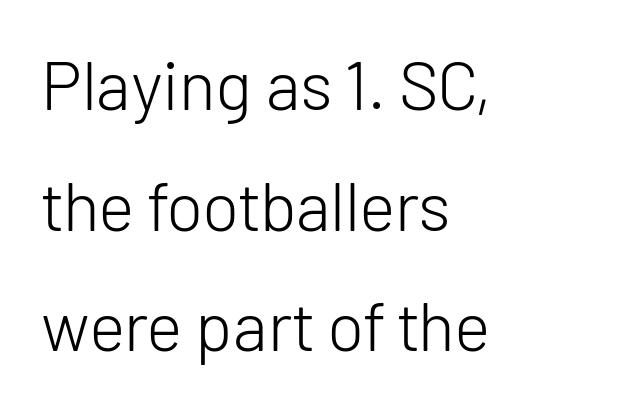
Serifs: no, the terminals of the letterforms are clean. A clean baseline with only descenders dipping below it. The face used here is proportionally spaced, like ordinary book or web type. Compared with typical body copy, the letter spacing here is the same. Casual observation: everything's shoved over to the left.
